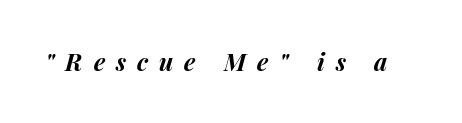
Underlining? Definitely not there. The type is letterspaced generously, with wide tracking. Slant detected: the letters are inclined. The typesetting leans heavy: a genuine bold.
